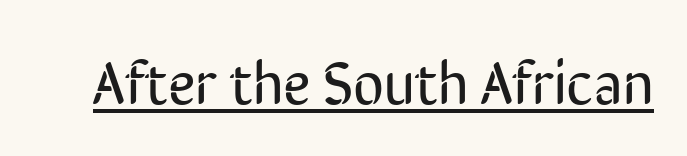
{"serif": "no", "italic": "no", "bold": "no", "weight": "regular", "width": "condensed", "stroke_contrast": "low", "x_height": "medium", "monospaced": "no", "underline": "yes", "letter_spacing": "normal", "letter_spacing_em": 0.0, "glyph_px": 60}
